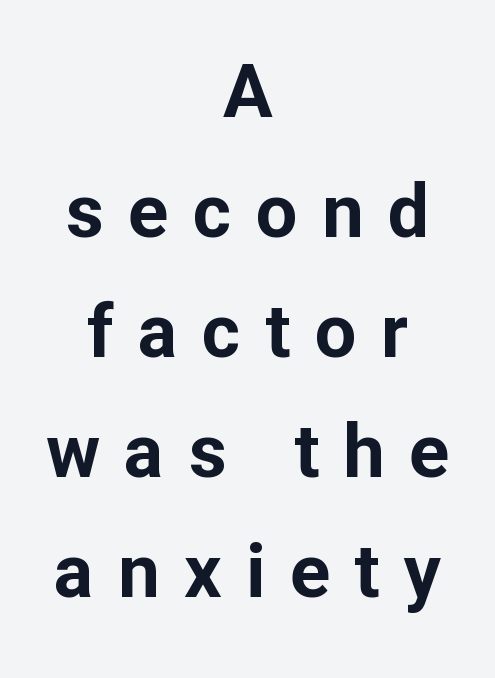
Q: Is the text bold? A: Yes.
Q: Is the text italic (slanted)? A: No, it is upright.
Q: Is the typeface a serif or a sans-serif typeface? A: Sans-serif.
Q: Is the text underlined? A: No.
Q: How is the paragraph aligned? A: Centered.
Q: Is the spacing between letters normal or unusually wide? A: Unusually wide.
Q: Is the spacing between lines tight, normal or loose? A: Normal.
Q: Width (condensed, normal, or wide)? A: Normal.
Q: Stroke contrast? A: Low.
Q: x-height? A: Medium.
Q: Monospaced? A: No.
